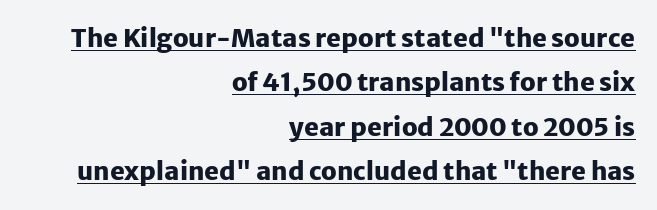
The image shows 25 px bold type, upright; set right-aligned, line spacing 1.78x, normal letter spacing, underlined.
